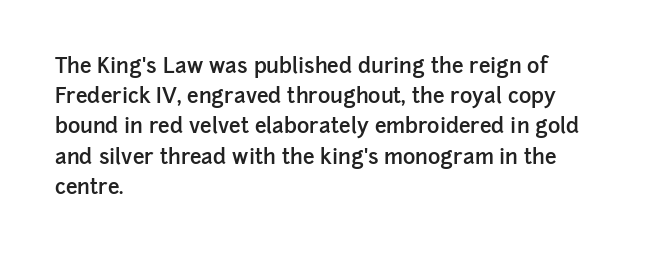
Q: Is the text bold? A: Semi-bold.
Q: Is the text italic (slanted)? A: No, it is upright.
Q: Is the text underlined? A: No.
Q: How is the paragraph aligned? A: Left-aligned.
Q: Is the spacing between letters normal or unusually wide? A: Normal.
Q: Is the spacing between lines tight, normal or loose? A: Normal.
